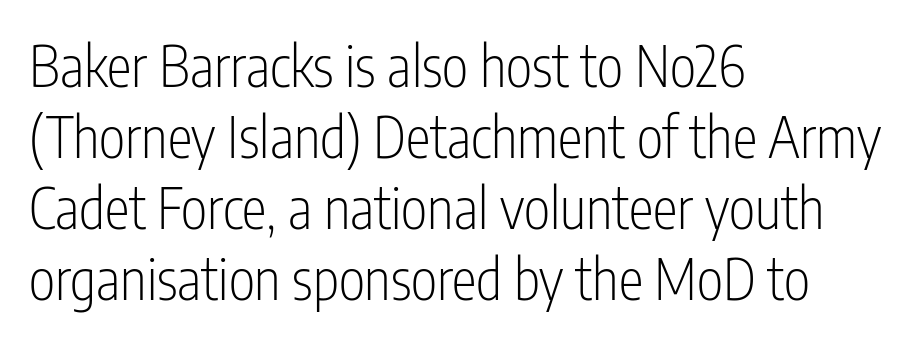
The image shows 56 px light, condensed sans-serif type, upright; set left-aligned, normal line spacing (1.27x), normal letter spacing, not underlined; low stroke contrast and a medium x-height.
